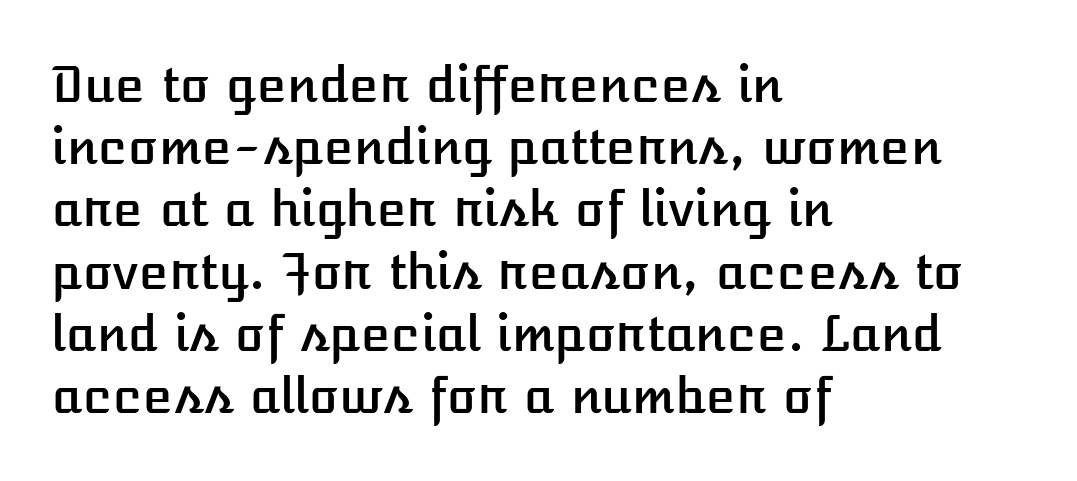
The passage shown is typed in a proportional face where columns would drift. The lettering stays uniformly vertical, giving the passage a roman look. Check under the words: just untouched page. Typeset ragged right — the left edge is the straight one. Compared with typical body copy, the letter spacing here is the same. Horizontal bands of white between lines are of average thickness.
